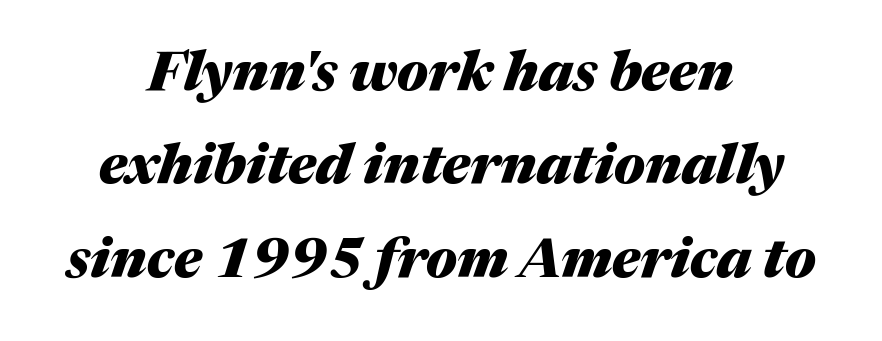
Q: Is the text bold? A: Yes.
Q: Is the text italic (slanted)? A: Yes, it leans right by about 17 degrees.
Q: Is the text underlined? A: No.
Q: How is the paragraph aligned? A: Centered.
Q: Is the spacing between letters normal or unusually wide? A: Normal.
Q: Is the spacing between lines tight, normal or loose? A: Normal.
Q: Width (condensed, normal, or wide)? A: Normal.
Q: Stroke contrast? A: Medium.
Q: x-height? A: Medium.
Q: Monospaced? A: No.
